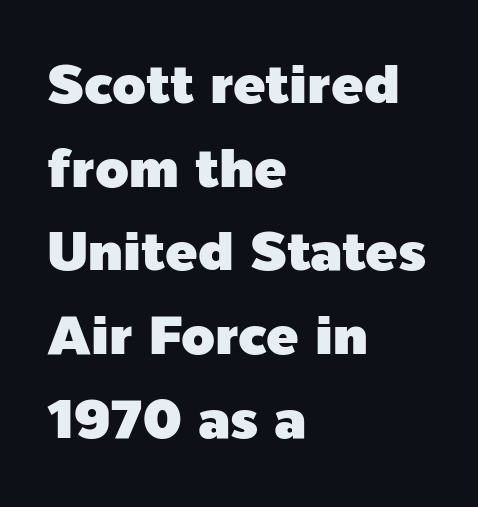
The image shows 54 px sans-serif type, upright; set left-aligned, normal line spacing (1.55x), normal letter spacing, not underlined; a medium x-height.
